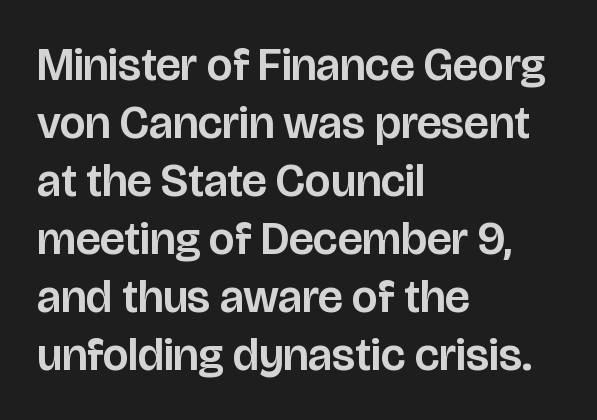
{"serif": "no", "italic": "no", "width": "normal", "stroke_contrast": "low", "x_height": "large", "monospaced": "no", "underline": "no", "align": "left", "line_spacing": "normal", "line_spacing_ratio": 1.26, "letter_spacing": "normal", "letter_spacing_em": 0.0, "glyph_px": 46}
